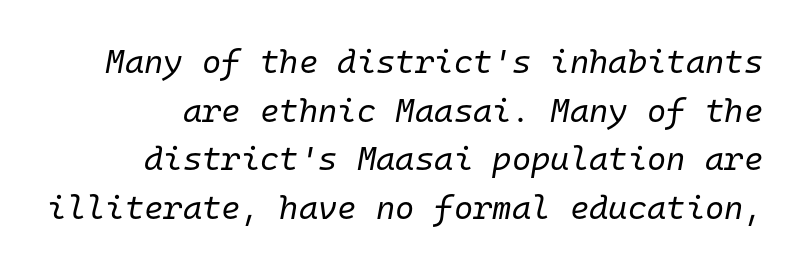
The image shows 33 px regular-weight type, italic (leaning right), monospaced; set normal line spacing (1.47x), normal letter spacing, not underlined; low stroke contrast and a medium x-height.
